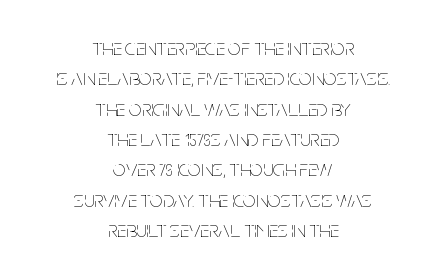
The image shows 23 px text type, upright; set centered, normal line spacing (1.32x), normal letter spacing, not underlined.
